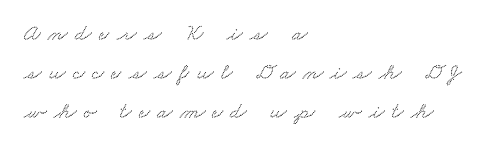
{"underline": "no", "align": "left", "line_spacing": "normal", "line_spacing_ratio": 1.69, "letter_spacing": "wide", "letter_spacing_em": 0.32, "glyph_px": 23}
